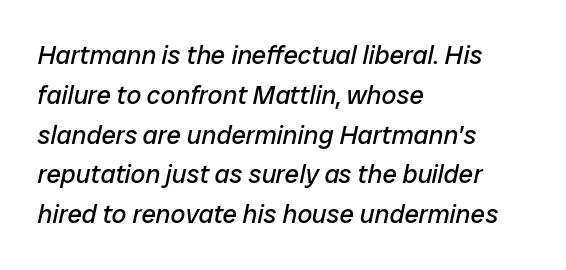
Q: Is the text bold? A: No.
Q: Is the text italic (slanted)? A: Yes, it leans right by about 12 degrees.
Q: Is the text underlined? A: No.
Q: How is the paragraph aligned? A: Left-aligned.
Q: Is the spacing between letters normal or unusually wide? A: Normal.
Q: Is the spacing between lines tight, normal or loose? A: Normal.
